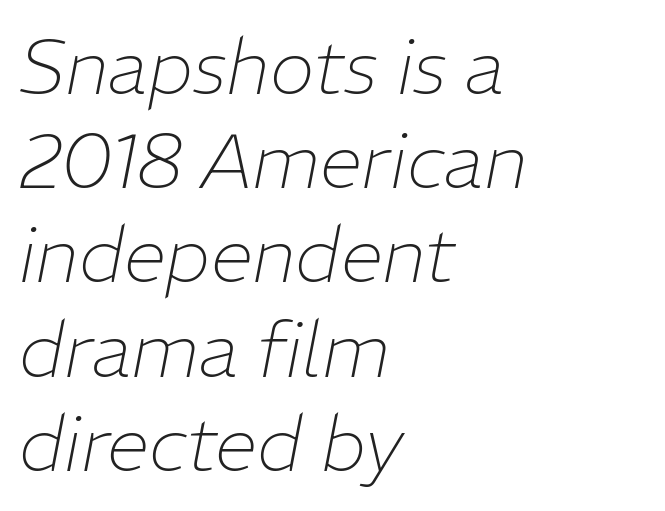
{"italic": "yes", "lean": "right", "slant_degrees": 11, "bold": "no", "weight": "thin", "width": "normal", "stroke_contrast": "low", "x_height": "medium", "monospaced": "no", "underline": "no", "align": "left", "line_spacing_ratio": 1.24, "letter_spacing": "normal", "letter_spacing_em": 0.0, "glyph_px": 76}
